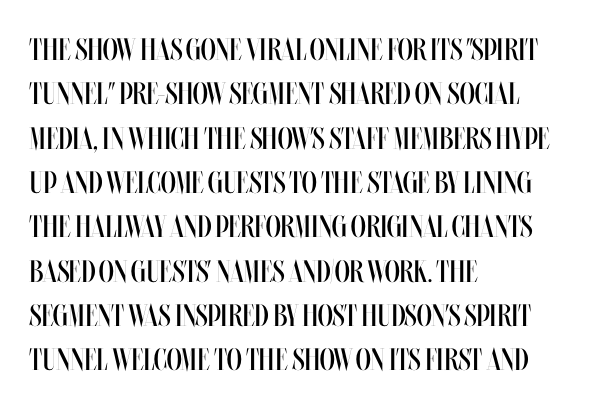
The image shows 31 px regular-weight, condensed type, upright; set left-aligned, normal line spacing (1.43x), normal letter spacing, not underlined; medium stroke contrast and a large x-height.
